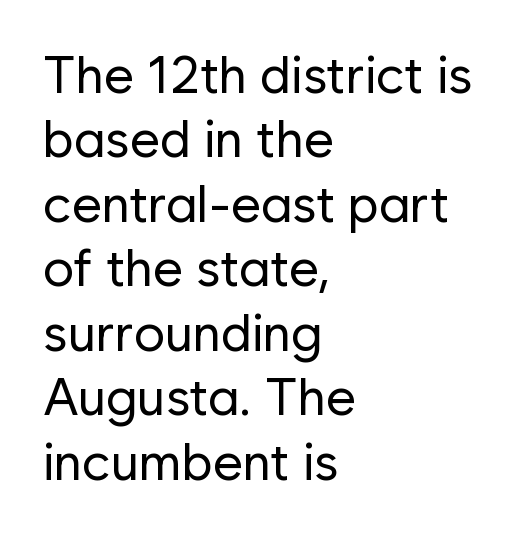
The image shows 52 px regular-weight sans-serif type, upright; set left-aligned, line spacing 1.24x, normal letter spacing, not underlined; low stroke contrast and a medium x-height.
